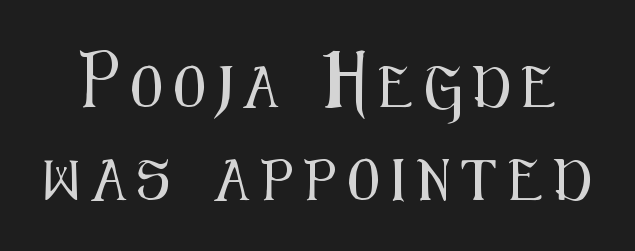
Vertically, the passage feels expansive, rows floating well apart. It's the straight-up-and-down kind of type. Observe the wide spacing: letters keep a clear distance from each other. The zone under the glyphs is completely vacant. The rendering uses natural spacing where letterforms have individual widths.
